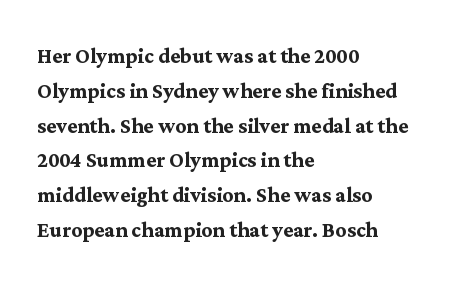
{"italic": "no", "bold": "yes", "underline": "no", "align": "left", "line_spacing": "normal", "line_spacing_ratio": 1.29, "letter_spacing": "normal", "letter_spacing_em": 0.0, "glyph_px": 27}
